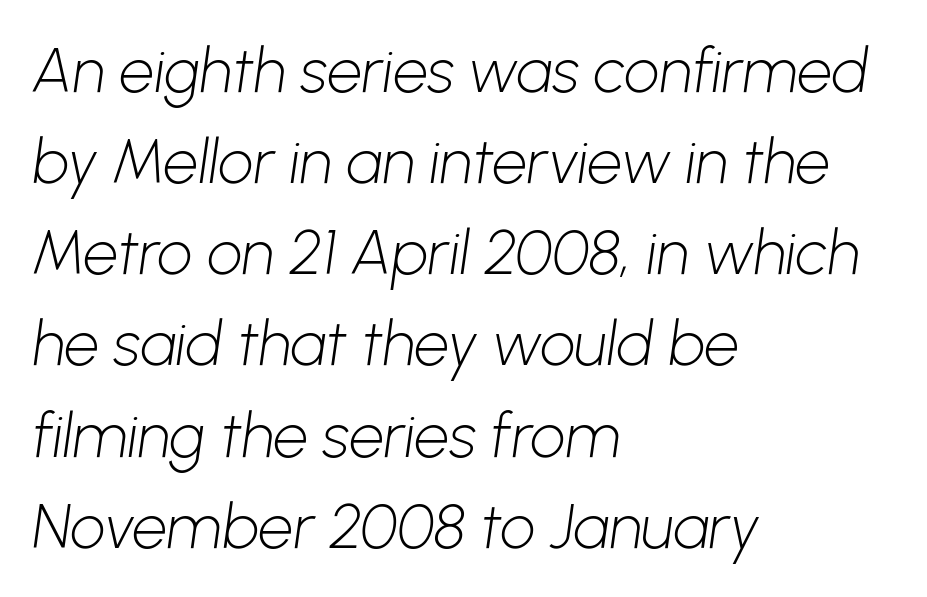
The image shows 62 px light sans-serif type; set left-aligned, normal line spacing (1.47x), normal letter spacing, not underlined; low stroke contrast and a medium x-height.
